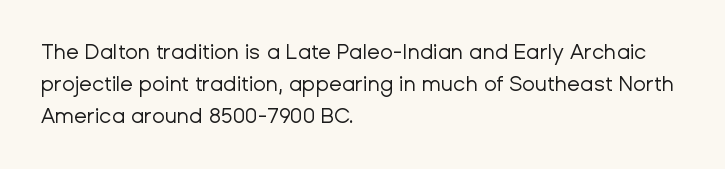
Q: Is the text bold? A: No.
Q: Is the text italic (slanted)? A: No, it is upright.
Q: Is the text underlined? A: No.
Q: How is the paragraph aligned? A: Left-aligned.
Q: Is the spacing between letters normal or unusually wide? A: Normal.
Q: Is the spacing between lines tight, normal or loose? A: Normal.
